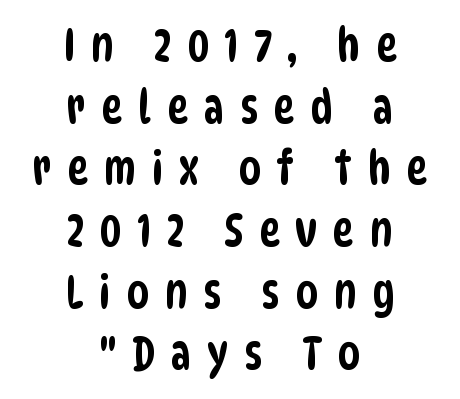
{"serif": "no", "width": "condensed", "stroke_contrast": "low", "x_height": "large", "monospaced": "no", "underline": "no", "align": "center", "line_spacing": "normal", "line_spacing_ratio": 1.34, "letter_spacing": "wide", "letter_spacing_em": 0.33, "glyph_px": 46}
